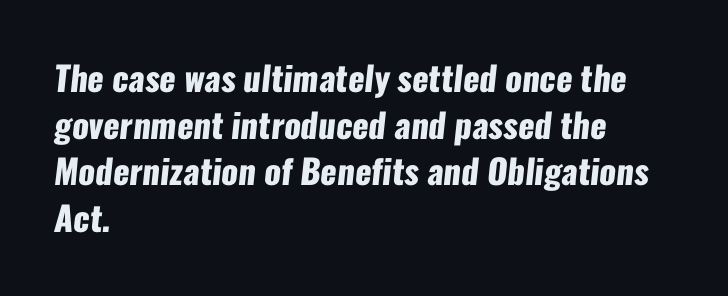
Is there much room between lines? A standard amount, neither cramped nor airy. Descenders are the only things crossing below the line. Is this a fixed-width face? No — the glyphs have proportional, varying widths. Font category for this specimen: sans-serif. Which margin do the lines hug? The left one — the right edge is uneven.
